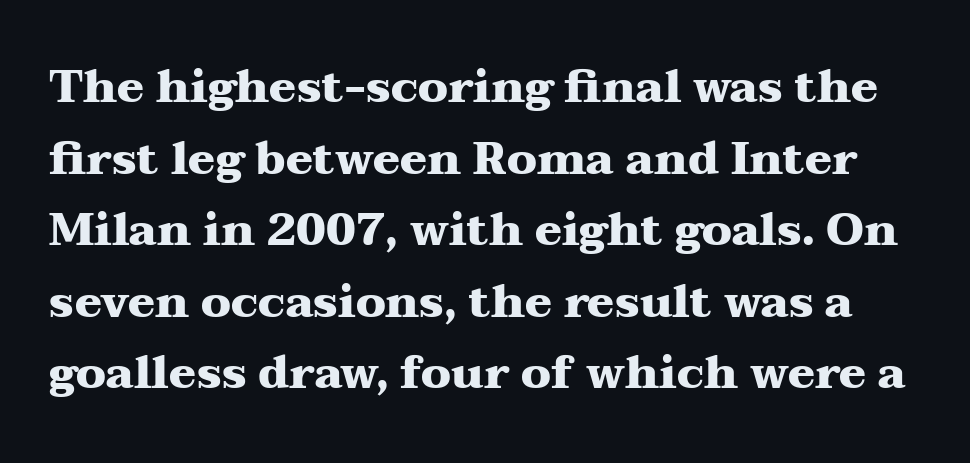
The image shows 45 px heavy, wide serif type, upright; set normal line spacing (1.59x), normal letter spacing, not underlined; medium stroke contrast and a medium x-height.
